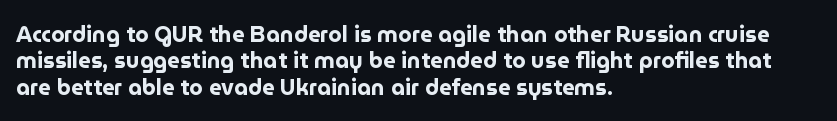
Q: Is the text bold? A: Yes.
Q: Is the text italic (slanted)? A: No, it is upright.
Q: Is the text underlined? A: No.
Q: How is the paragraph aligned? A: Left-aligned.
Q: Is the spacing between letters normal or unusually wide? A: Normal.
